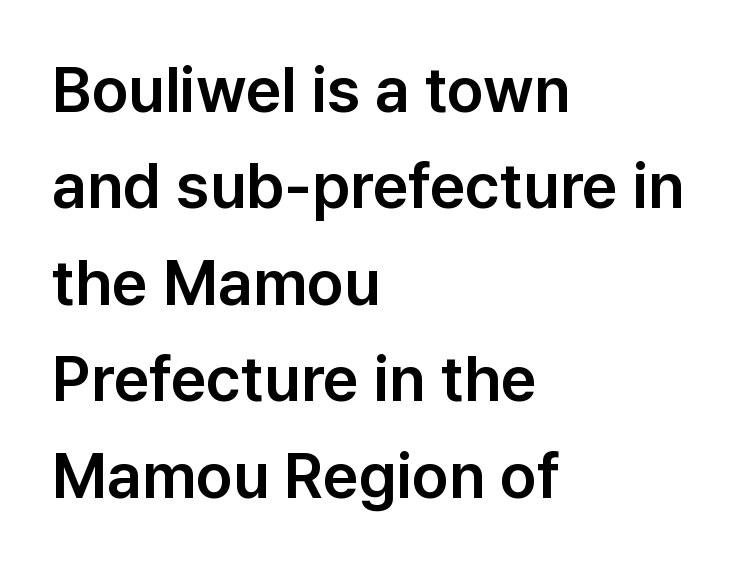
{"serif": "no", "italic": "no", "width": "normal", "stroke_contrast": "low", "x_height": "medium", "monospaced": "no", "underline": "no", "align": "left", "line_spacing": "normal", "line_spacing_ratio": 1.53, "letter_spacing": "normal", "letter_spacing_em": 0.0, "glyph_px": 63}
